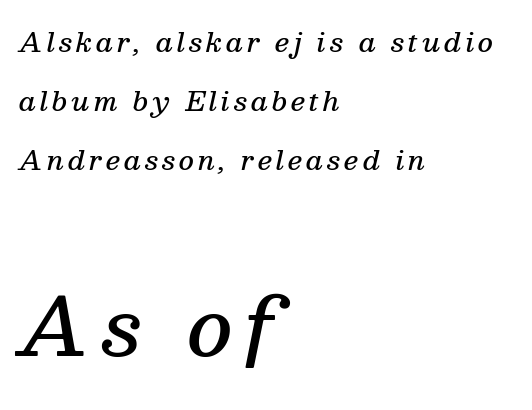
{"serif": "yes", "italic": "yes", "lean": "right", "slant_degrees": 13, "bold": "semi", "weight": "semibold", "width": "normal", "stroke_contrast": "medium", "x_height": "medium", "monospaced": "no", "underline": "no", "align": "left", "line_spacing": "loose", "line_spacing_ratio": 2.27, "larger_block": "second", "size_ratio": 3.0, "glyph_px": 78}
